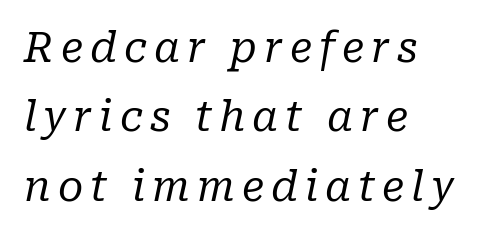
Q: Is the text bold? A: No.
Q: Is the text italic (slanted)? A: Yes, it leans right by about 10 degrees.
Q: Is the typeface a serif or a sans-serif typeface? A: Serif.
Q: Is the text underlined? A: No.
Q: How is the paragraph aligned? A: Left-aligned.
Q: Is the spacing between lines tight, normal or loose? A: Normal.
Q: Width (condensed, normal, or wide)? A: Normal.
Q: Stroke contrast? A: Low.
Q: x-height? A: Medium.
Q: Monospaced? A: No.
